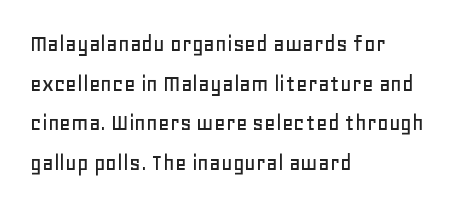
Words appear dense and cohesive because spacing is normal. Italic? Not at all — the glyphs are vertical. Horizontally, the lines are justified to the leading edge only. Leading matches the norm, producing a regular column. Each row of text sits above clean, open space.
